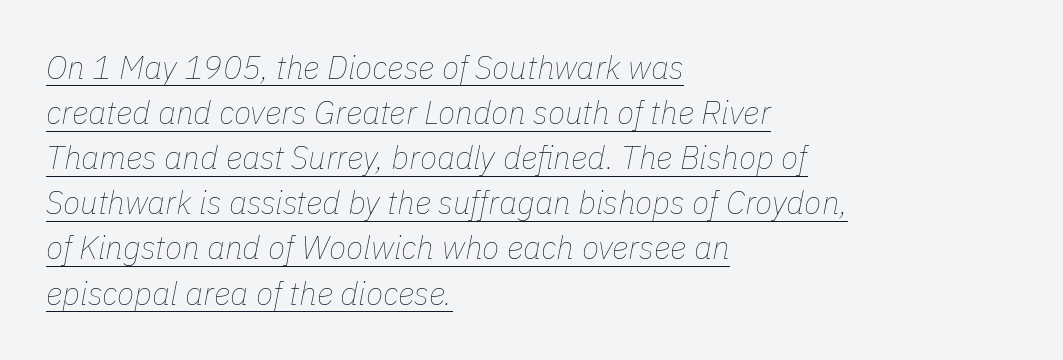
Students, note that the glyphs here touch the page at normal intervals. Does the lettering tilt? It does — this is italic. A typesetter would call this proportional, since set widths differ per character. The cut favours lightness, reaching ordinary text weight at its darkest. Notice how descenders clear the ascenders below comfortably — that's standard leading. A classic flush-left, rag-right setting is used for this passage.
